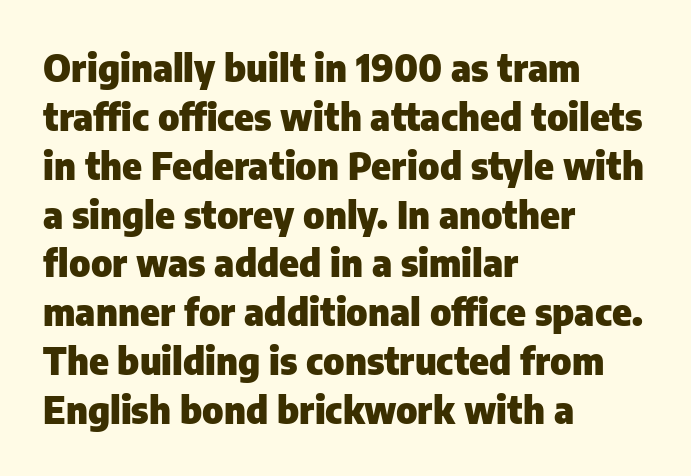
{"serif": "no", "italic": "no", "bold": "yes", "weight": "heavy", "width": "normal", "stroke_contrast": "low", "x_height": "medium", "monospaced": "no", "underline": "no", "align": "left", "line_spacing": "normal", "line_spacing_ratio": 1.32, "letter_spacing": "normal", "letter_spacing_em": 0.0, "glyph_px": 37}
